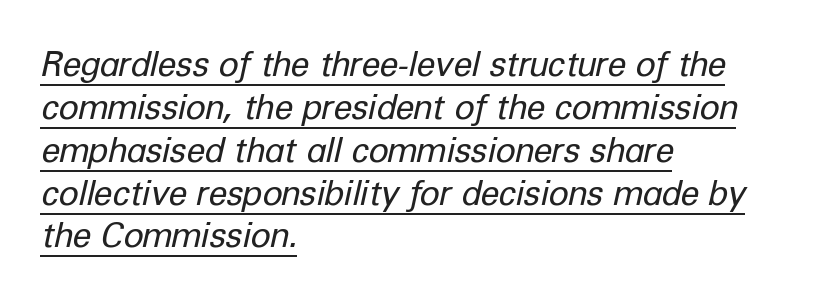
Q: Is the text bold? A: No.
Q: Is the text italic (slanted)? A: Yes, it leans right by about 12 degrees.
Q: Is the text underlined? A: Yes.
Q: How is the paragraph aligned? A: Left-aligned.
Q: Is the spacing between letters normal or unusually wide? A: Normal.
Q: Is the spacing between lines tight, normal or loose? A: Normal.
Q: Width (condensed, normal, or wide)? A: Normal.
Q: Stroke contrast? A: Low.
Q: x-height? A: Medium.
Q: Monospaced? A: No.
